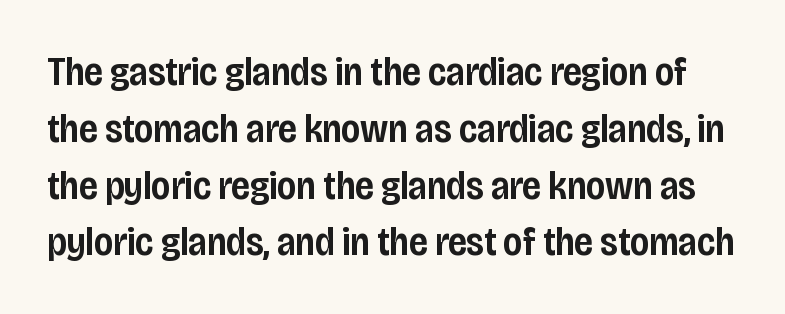
Words appear dense and cohesive because spacing is normal. Do the characters align in a grid? No, the font is proportional. Every character sits straight up, as roman type does. Typographic density is moderately raised because the face is semibold. Successive baselines arrive at the customary interval. Underlining? Definitely not there.
